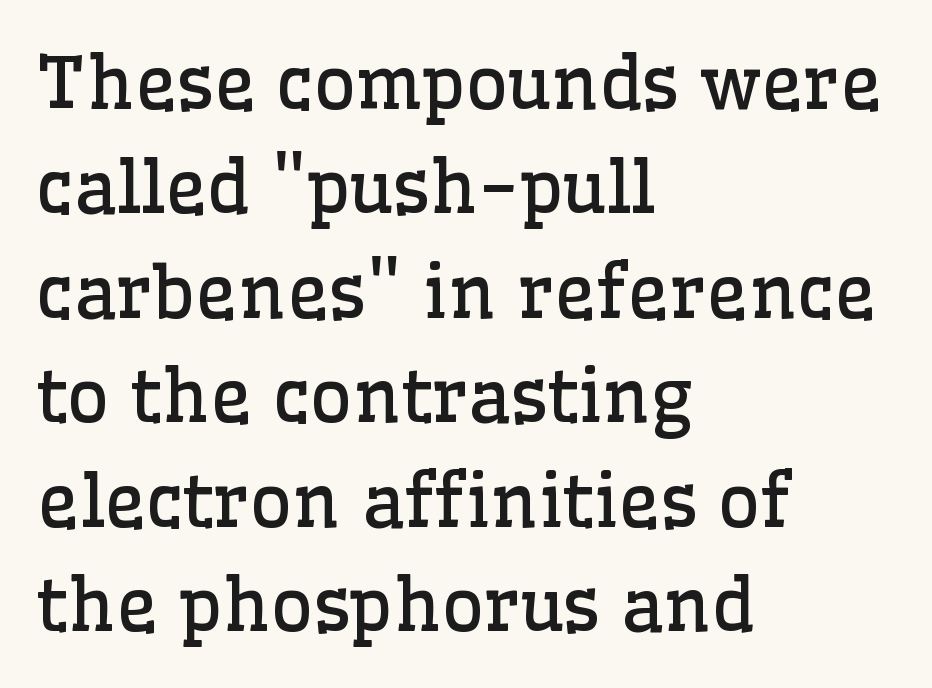
The rendering keeps characters at their native spacing. No word sits above an underline. Typographically, this falls in the serif category. Where is the straight margin? On the left. Is this a fixed-width face? No — the glyphs have proportional, varying widths.
